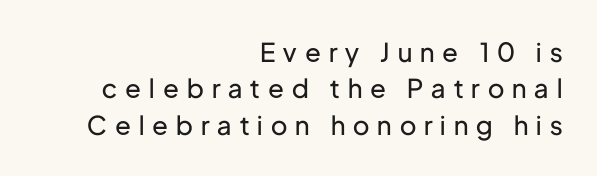
Q: Is the text bold? A: No.
Q: Is the text italic (slanted)? A: No, it is upright.
Q: Is the text underlined? A: No.
Q: How is the paragraph aligned? A: Right-aligned.
Q: Is the spacing between letters normal or unusually wide? A: Unusually wide.
Q: Is the spacing between lines tight, normal or loose? A: Normal.
